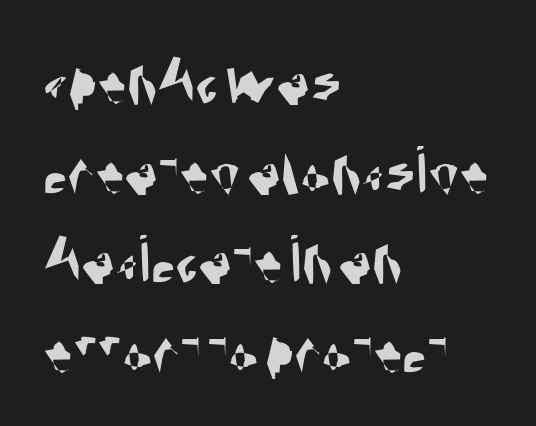
The image shows 70 px condensed sans-serif type; set left-aligned, normal line spacing (1.28x), normal letter spacing, not underlined; medium stroke contrast and a large x-height.
